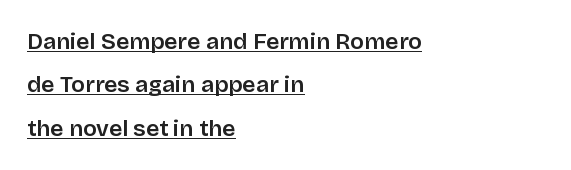
There is no visible air inserted between adjacent glyphs. The rendering anchors every line to the left-hand side. Notice how the stems are strictly vertical — no italics here. In designer terms, the underline attribute is active on this setting.
